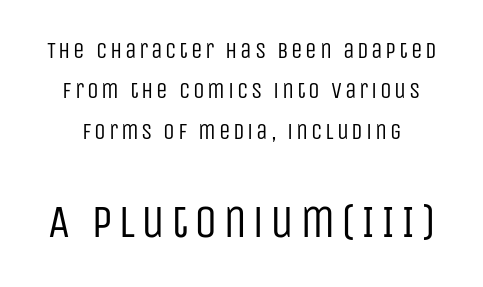
{"serif": "no", "italic": "no", "bold": "no", "weight": "regular", "width": "condensed", "stroke_contrast": "low", "x_height": "large", "monospaced": "no", "underline": "no", "line_spacing_ratio": 1.76, "larger_block": "second", "size_ratio": 2.0, "glyph_px": 46}
